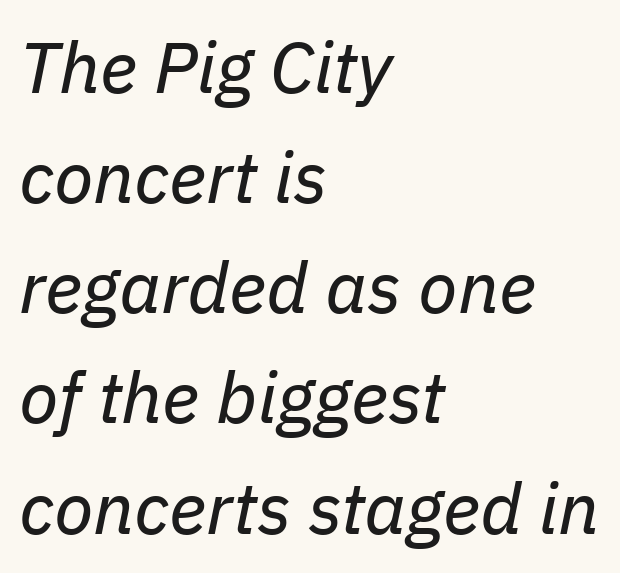
{"italic": "yes", "lean": "right", "slant_degrees": 11, "bold": "no", "weight": "regular", "width": "normal", "stroke_contrast": "low", "x_height": "medium", "monospaced": "no", "underline": "no", "align": "left", "line_spacing": "normal", "line_spacing_ratio": 1.53, "letter_spacing": "normal", "letter_spacing_em": 0.0, "glyph_px": 72}
